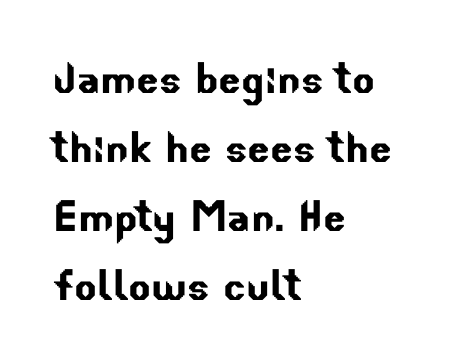
{"serif": "no", "width": "normal", "stroke_contrast": "low", "x_height": "small", "monospaced": "no", "underline": "no", "align": "left", "line_spacing": "normal", "line_spacing_ratio": 1.3, "letter_spacing": "normal", "letter_spacing_em": 0.0, "glyph_px": 53}
